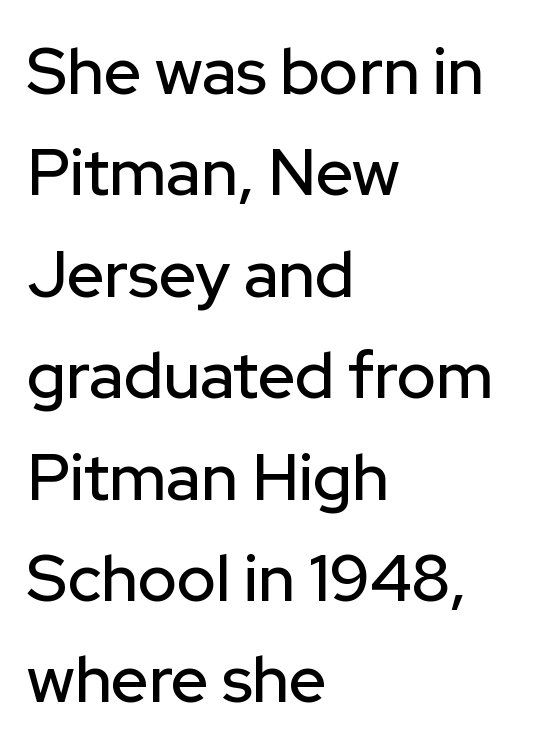
The image shows 65 px sans-serif type, upright; set left-aligned, normal line spacing (1.56x), normal letter spacing, not underlined; low stroke contrast and a medium x-height.
